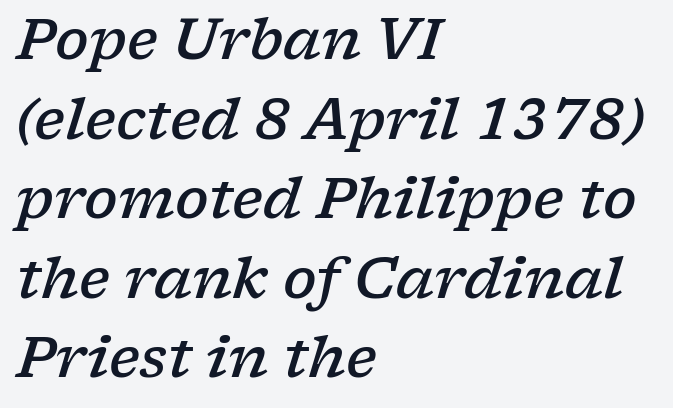
Slightly chunky letters — semibold, I'd say, not full bold. Stroke terminals: seriffed. Is the type slanted? Yes — the strokes lean at a clear angle. One-word summary of the alignment: left. Interline gaps are of average width in this sample. The rendering uses natural spacing where letterforms have individual widths.
